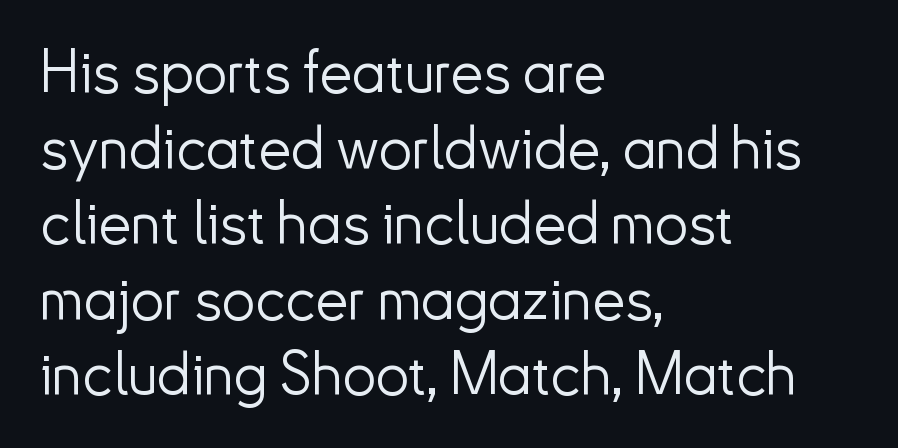
The image shows 59 px light sans-serif type, upright; set left-aligned, normal line spacing (1.28x), normal letter spacing, not underlined; low stroke contrast and a small x-height.
